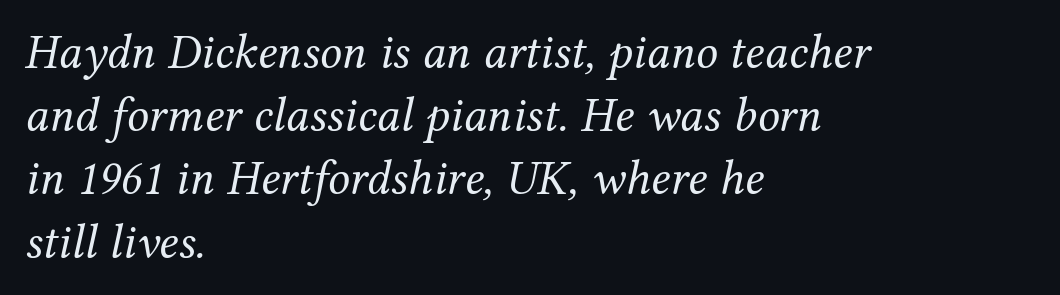
{"serif": "yes", "italic": "yes", "lean": "right", "slant_degrees": 12, "bold": "no", "weight": "regular", "width": "normal", "stroke_contrast": "medium", "x_height": "medium", "monospaced": "no", "underline": "no", "align": "left", "line_spacing": "normal", "line_spacing_ratio": 1.29, "letter_spacing": "normal", "letter_spacing_em": 0.0, "glyph_px": 49}
